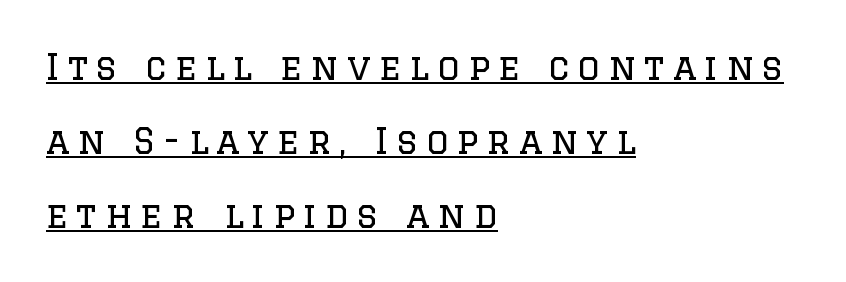
Each line starts at the same left margin while the right side varies. The face used here is seriffed, in the tradition of book romans. The axis of the letterforms is exactly vertical. Summary of weight: not heavy and not bold.
